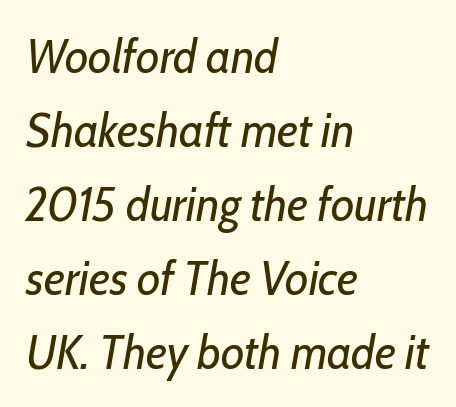
The image shows 48 px regular-weight, condensed type, italic (leaning right); set left-aligned, normal line spacing (1.54x), normal letter spacing, not underlined; low stroke contrast and a medium x-height.
